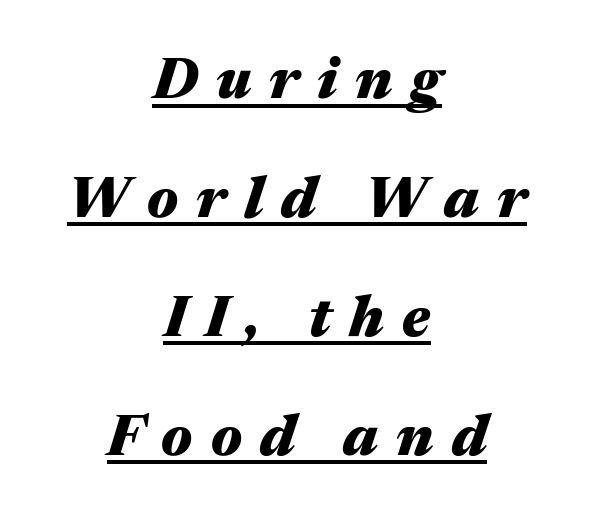
{"italic": "yes", "lean": "right", "slant_degrees": 17, "bold": "yes", "weight": "heavy", "width": "wide", "stroke_contrast": "medium", "x_height": "medium", "monospaced": "no", "underline": "yes", "align": "center", "line_spacing": "loose", "line_spacing_ratio": 2.05, "letter_spacing": "wide", "letter_spacing_em": 0.31, "glyph_px": 58}
